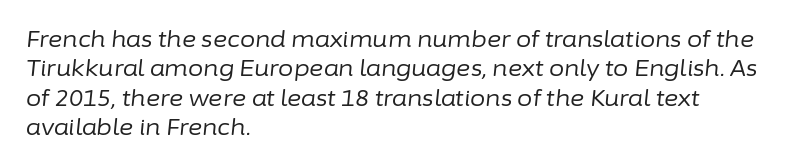
The image shows 22 px text type, italic (leaning right); set left-aligned, normal line spacing (1.34x), normal letter spacing, not underlined.
